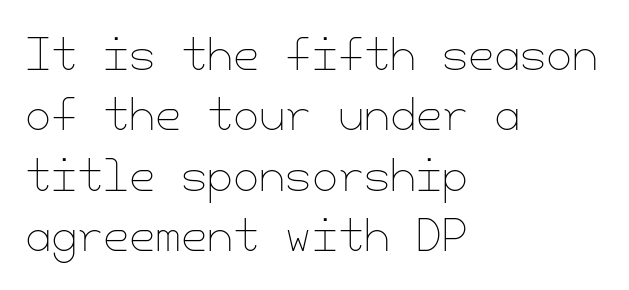
{"italic": "no", "bold": "no", "weight": "thin", "width": "normal", "stroke_contrast": "low", "x_height": "small", "underline": "no", "align": "left", "line_spacing": "normal", "line_spacing_ratio": 1.44, "letter_spacing": "normal", "letter_spacing_em": 0.0, "glyph_px": 42}
